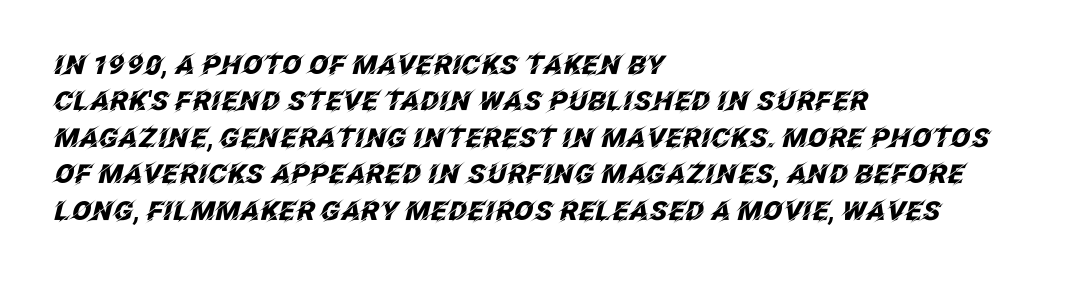
The image shows 26 px bold type, italic (leaning right); set left-aligned, normal line spacing (1.4x), normal letter spacing, not underlined.
